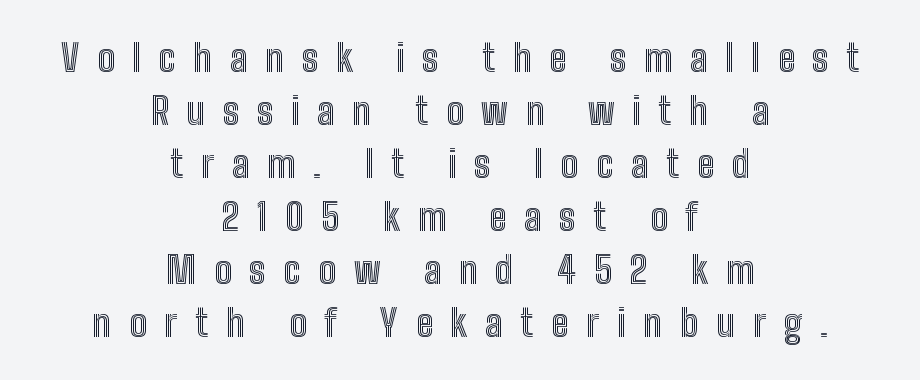
The image shows 37 px condensed type, upright; set centered, normal line spacing (1.43x), unusually wide letter spacing (+0.48 em), not underlined; a medium x-height.
